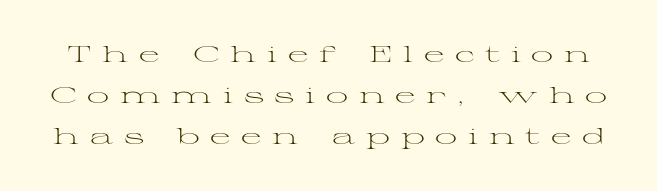
The image shows 22 px text type, upright; set line spacing 1.86x, unusually wide letter spacing (+0.49 em), not underlined.
